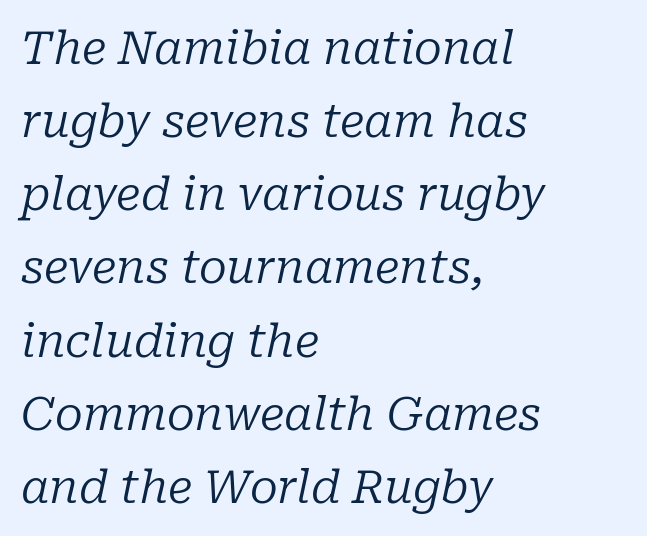
The image shows 46 px regular-weight serif type, italic (leaning right); set left-aligned, normal line spacing (1.59x), normal letter spacing, not underlined; low stroke contrast and a medium x-height.
